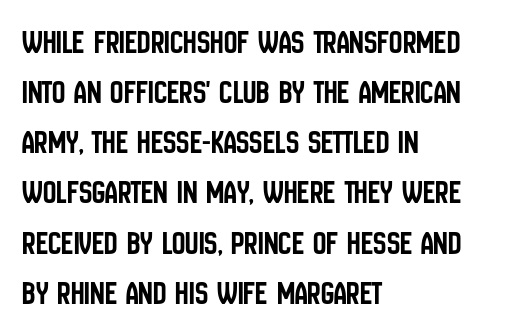
The baseline area is clear. Rendered with straight, roman letterforms. Honestly, the row spacing looks completely unremarkable. Teacher's note: observe the even left margin — that is flush-left alignment. Nope, no serifs anywhere on these letters. Think of a printed novel: that variable character pitch is what you see here.
